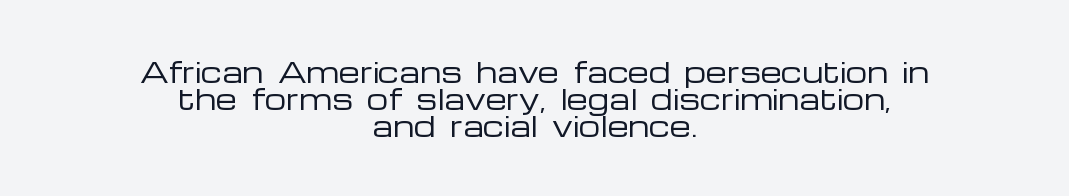
{"italic": "no", "bold": "no", "underline": "no", "align": "center", "line_spacing": "tight", "line_spacing_ratio": 1.0, "letter_spacing": "normal", "letter_spacing_em": 0.0, "glyph_px": 27}
